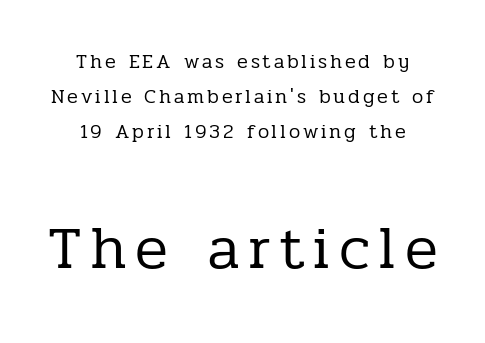
The image shows 61 px regular-weight serif type, upright; set centered, line spacing 1.76x, not underlined; the second (bottom) block is 3.05x larger; low stroke contrast and a medium x-height.
